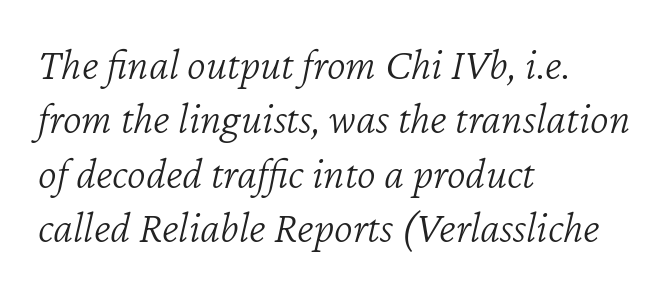
Q: Is the text bold? A: No.
Q: Is the text italic (slanted)? A: Yes, it leans right by about 12 degrees.
Q: Is the text underlined? A: No.
Q: How is the paragraph aligned? A: Left-aligned.
Q: Is the spacing between letters normal or unusually wide? A: Normal.
Q: Width (condensed, normal, or wide)? A: Normal.
Q: Stroke contrast? A: Low.
Q: x-height? A: Medium.
Q: Monospaced? A: No.
